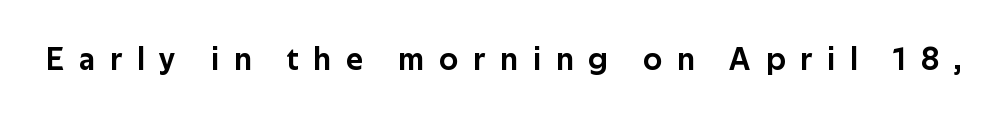
{"serif": "no", "italic": "no", "width": "normal", "stroke_contrast": "low", "x_height": "medium", "monospaced": "no", "underline": "no", "letter_spacing": "wide", "letter_spacing_em": 0.47, "glyph_px": 32}
